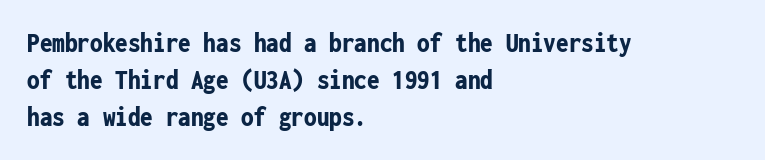
The image shows 28 px bold, condensed sans-serif type, upright, monospaced; set left-aligned, normal line spacing (1.33x), normal letter spacing, not underlined; low stroke contrast and a medium x-height.
